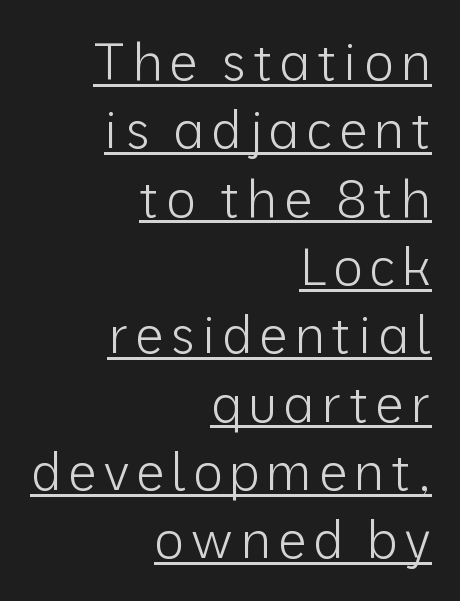
To sum up the face: it is a sans, with no serifs. A rule runs beneath these lines of type. The specimen reads as upright at a glance. A typesetter would call this proportional, since set widths differ per character. Line ends are locked; line starts wander.
